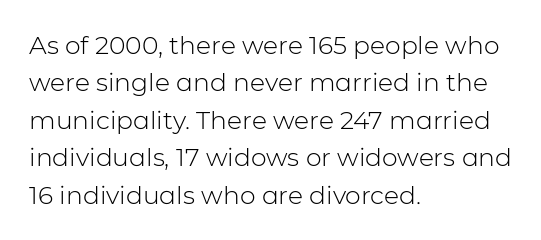
In CSS terms this would be text-align: left. Descenders are the only things crossing below the line. One glance says typical: line gaps are just what's usual. This is the regular roman posture of the typeface.
